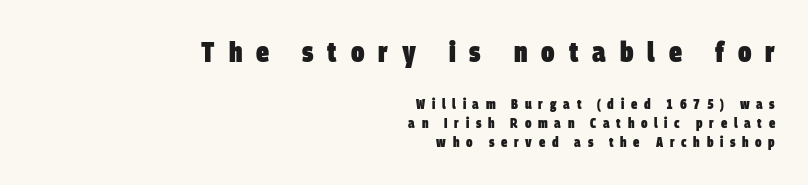
{"serif": "no", "bold": "yes", "weight": "heavy", "width": "condensed", "stroke_contrast": "low", "x_height": "large", "monospaced": "no", "underline": "no", "align": "right", "line_spacing": "normal", "line_spacing_ratio": 1.35, "letter_spacing": "wide", "letter_spacing_em": 0.48, "larger_block": "first", "size_ratio": 2.07, "glyph_px": 29}
